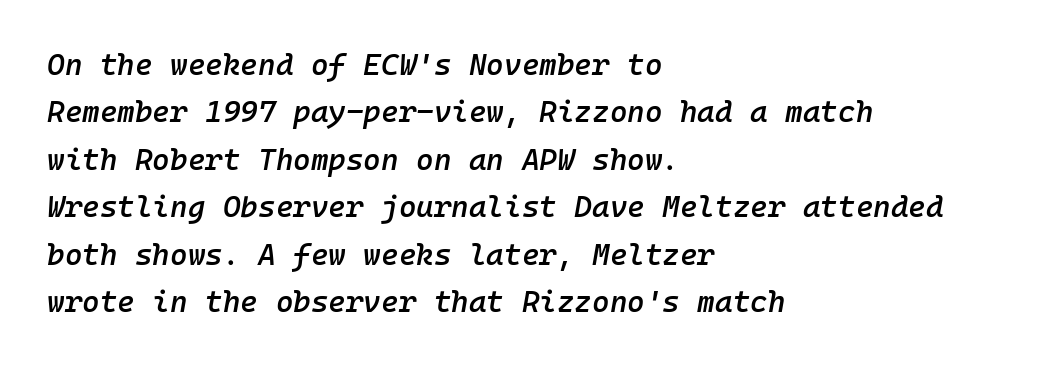
Q: Is the text bold? A: Semi-bold.
Q: Is the text italic (slanted)? A: Yes, it leans right by about 10 degrees.
Q: Is the text underlined? A: No.
Q: How is the paragraph aligned? A: Left-aligned.
Q: Is the spacing between letters normal or unusually wide? A: Normal.
Q: Is the spacing between lines tight, normal or loose? A: Normal.
Q: Width (condensed, normal, or wide)? A: Normal.
Q: Stroke contrast? A: Low.
Q: x-height? A: Medium.
Q: Monospaced? A: Yes.
